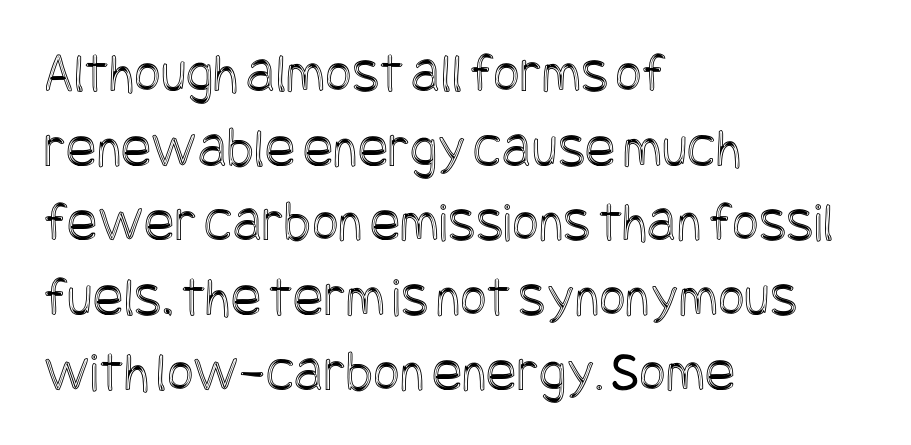
The horizontal fit of the characters is conventional and even. The passage shown stacks its lines at a standard gap. You can tell it's not italic because the verticals are truly vertical. Caption: multi-line text, flush left, ragged right.
